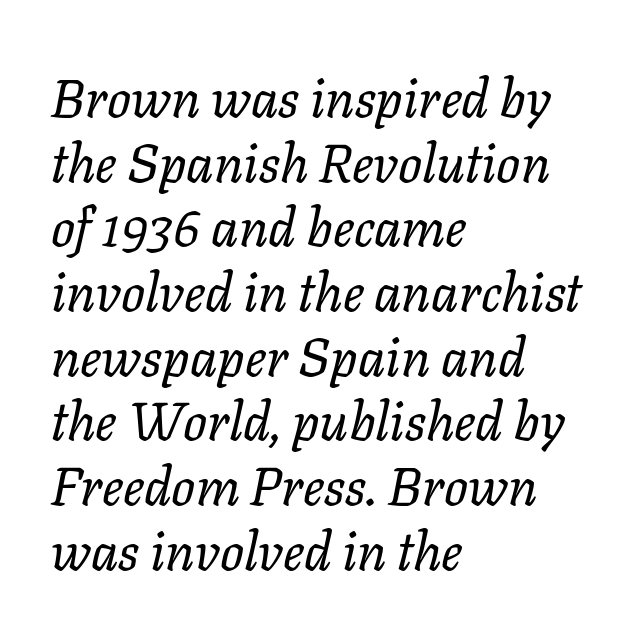
Q: Is the text bold? A: No.
Q: Is the text italic (slanted)? A: Yes, it leans right by about 11 degrees.
Q: Is the text underlined? A: No.
Q: How is the paragraph aligned? A: Left-aligned.
Q: Is the spacing between letters normal or unusually wide? A: Normal.
Q: Width (condensed, normal, or wide)? A: Normal.
Q: Stroke contrast? A: Low.
Q: x-height? A: Medium.
Q: Monospaced? A: No.
